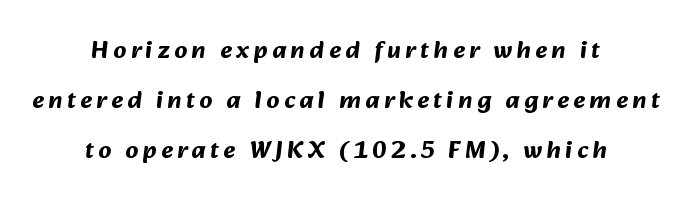
{"bold": "yes", "underline": "no", "align": "center", "line_spacing": "loose", "line_spacing_ratio": 2.0, "glyph_px": 25}
